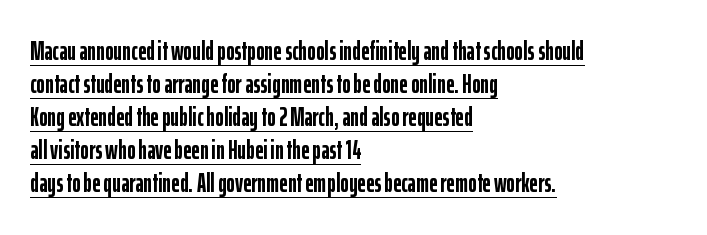
{"italic": "no", "bold": "yes", "underline": "yes", "align": "left", "line_spacing": "normal", "line_spacing_ratio": 1.27, "letter_spacing": "normal", "letter_spacing_em": 0.0, "glyph_px": 26}
